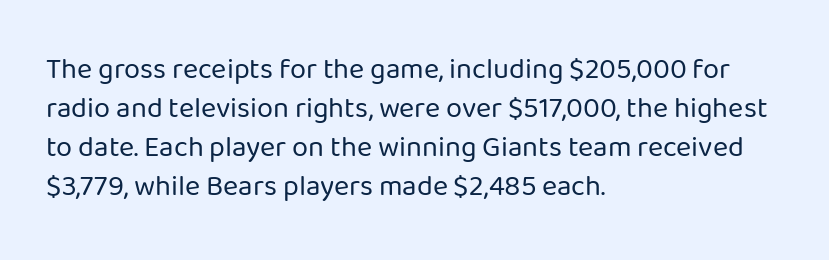
The image shows 29 px regular-weight sans-serif type, upright; set left-aligned, normal line spacing (1.35x), normal letter spacing, not underlined; low stroke contrast and a medium x-height.
